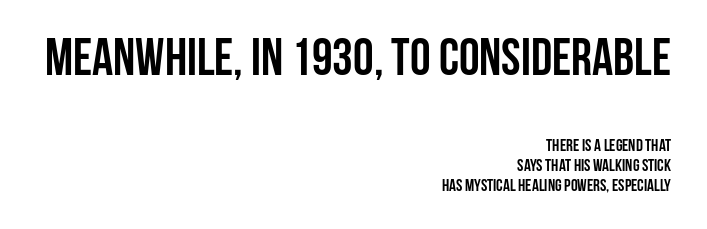
The rendering shows plain stroke endings on the letterforms — a sans-serif design. Look at the stroke-to-counter ratio: heavy, a bold. Varying glyph widths throughout — classic text-font behaviour. Does the copy run flush right? Yes — the right margin is perfectly even. The first block has been scaled up relative to the second.
